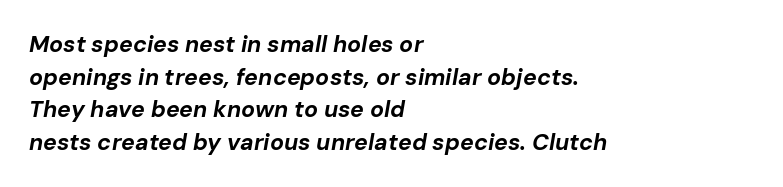
The image shows 23 px bold type, italic (leaning right); set left-aligned, normal line spacing (1.42x), normal letter spacing, not underlined.
